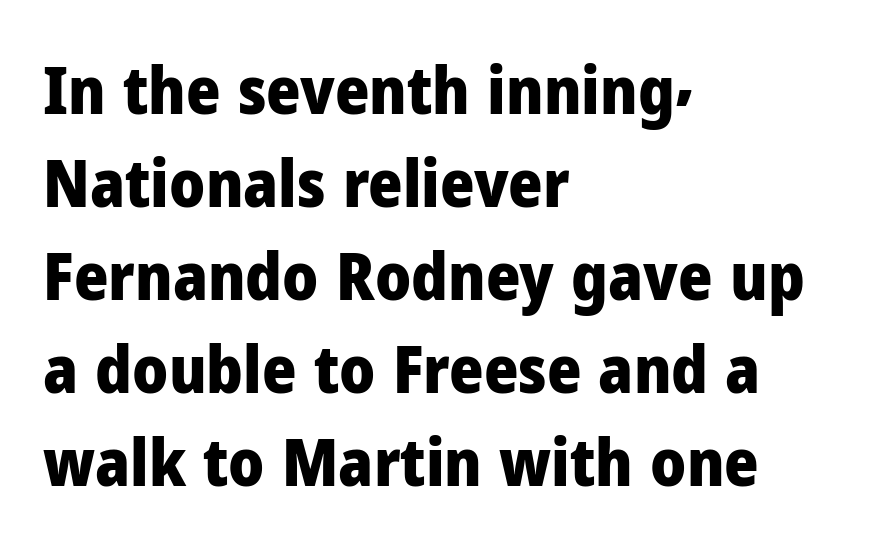
{"serif": "no", "italic": "no", "bold": "yes", "weight": "heavy", "width": "normal", "stroke_contrast": "low", "x_height": "medium", "monospaced": "no", "underline": "no", "align": "left", "line_spacing": "normal", "line_spacing_ratio": 1.41, "letter_spacing": "normal", "letter_spacing_em": 0.0, "glyph_px": 66}
